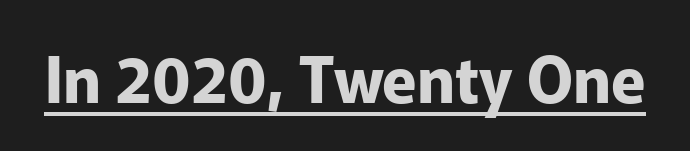
{"serif": "no", "italic": "no", "bold": "yes", "weight": "bold", "width": "normal", "stroke_contrast": "low", "x_height": "medium", "monospaced": "no", "underline": "yes", "letter_spacing": "normal", "letter_spacing_em": 0.0, "glyph_px": 63}
